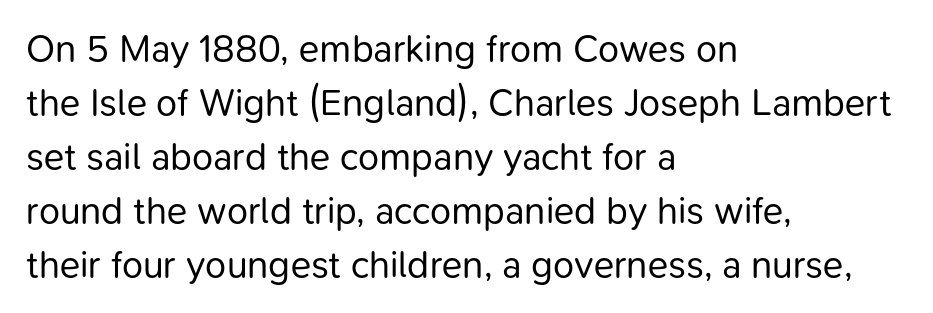
{"serif": "no", "italic": "no", "bold": "no", "weight": "regular", "width": "normal", "stroke_contrast": "low", "x_height": "medium", "monospaced": "no", "underline": "no", "align": "left", "line_spacing": "normal", "line_spacing_ratio": 1.42, "letter_spacing": "normal", "letter_spacing_em": 0.0, "glyph_px": 38}
